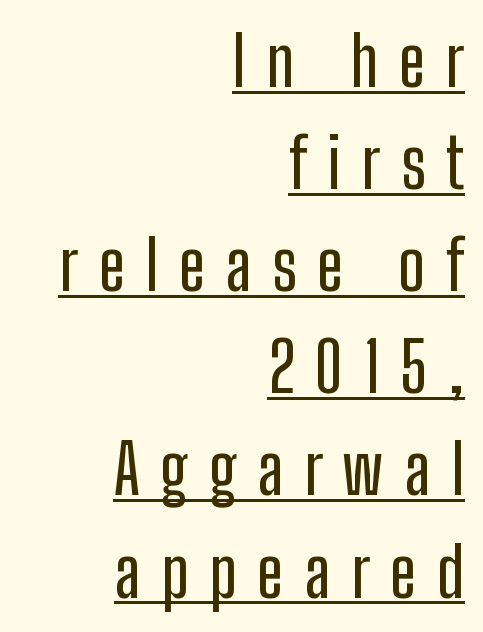
{"serif": "no", "italic": "no", "width": "condensed", "stroke_contrast": "low", "x_height": "medium", "monospaced": "no", "underline": "yes", "align": "right", "line_spacing": "normal", "line_spacing_ratio": 1.48, "letter_spacing": "wide", "letter_spacing_em": 0.3, "glyph_px": 69}
